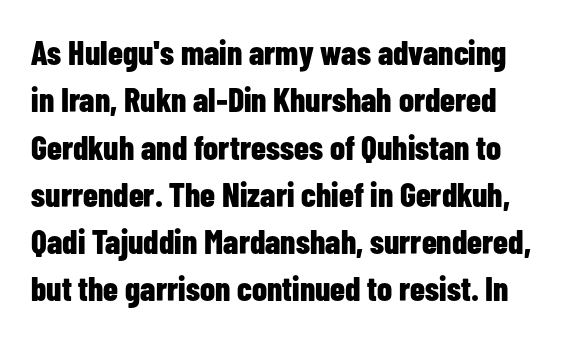
This sample has the flowing, uneven cadence of proportional lettering. The axis of the letterforms is exactly vertical. The face used here is rendered with its standard letterfit. Students, this is bold: see how much ink each stroke carries. Classification — sans serif. Words float on clear page, feet unadorned.
